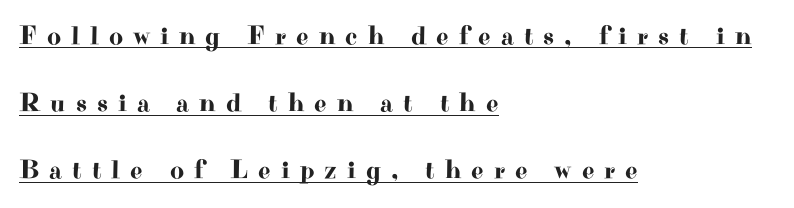
Q: Is the text italic (slanted)? A: No, it is upright.
Q: Is the text underlined? A: Yes.
Q: How is the paragraph aligned? A: Left-aligned.
Q: Is the spacing between letters normal or unusually wide? A: Unusually wide.
Q: Is the spacing between lines tight, normal or loose? A: Loose.
